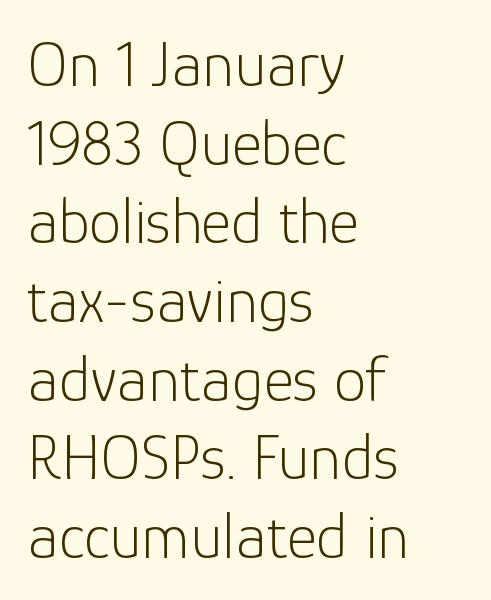
Q: Is the text bold? A: No.
Q: Is the text italic (slanted)? A: No, it is upright.
Q: Is the typeface a serif or a sans-serif typeface? A: Sans-serif.
Q: Is the text underlined? A: No.
Q: How is the paragraph aligned? A: Left-aligned.
Q: Is the spacing between letters normal or unusually wide? A: Normal.
Q: Width (condensed, normal, or wide)? A: Normal.
Q: Stroke contrast? A: Low.
Q: x-height? A: Medium.
Q: Monospaced? A: No.
